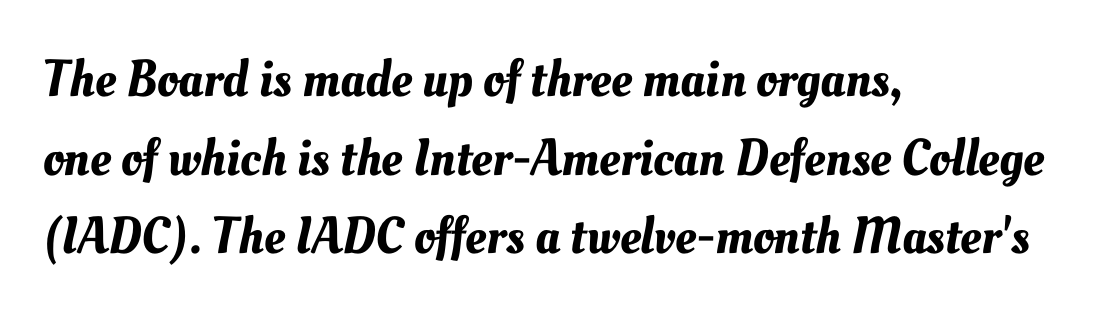
{"width": "normal", "stroke_contrast": "medium", "x_height": "small", "monospaced": "no", "underline": "no", "align": "left", "line_spacing": "normal", "line_spacing_ratio": 1.51, "letter_spacing": "normal", "letter_spacing_em": 0.0, "glyph_px": 52}
